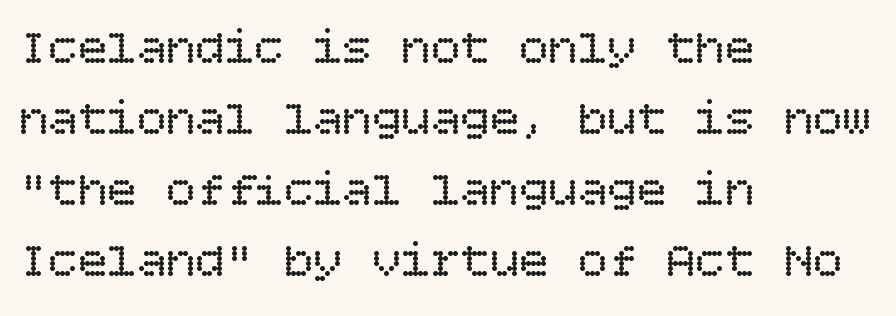
{"italic": "no", "bold": "no", "weight": "regular", "width": "normal", "stroke_contrast": "low", "x_height": "large", "underline": "no", "align": "left", "line_spacing": "normal", "line_spacing_ratio": 1.45, "letter_spacing": "normal", "letter_spacing_em": 0.0, "glyph_px": 49}
